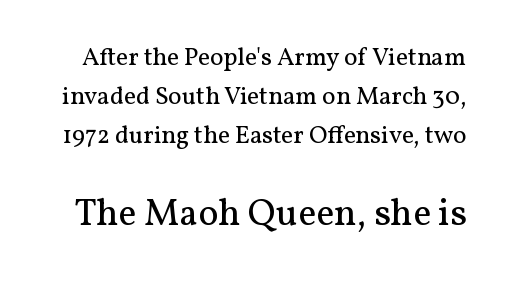
Clear beneath every line of the passage. In this sample the second text group is rendered at the bigger scale. You could call the tracking neutral — neither tight nor loose. Do the characters align in a grid? No, the font is proportional.
